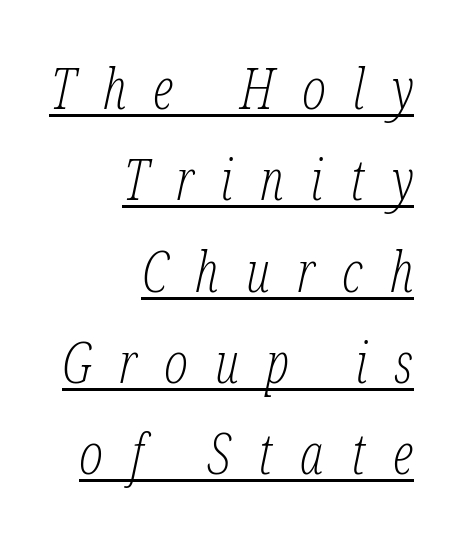
Look at the bottom of the vertical strokes: they flare into serifs here. The face used here is rendered with a markedly widened letterfit. The font is comparable to plain body text, perhaps lighter. All the whitespace from short lines collects on the left.
